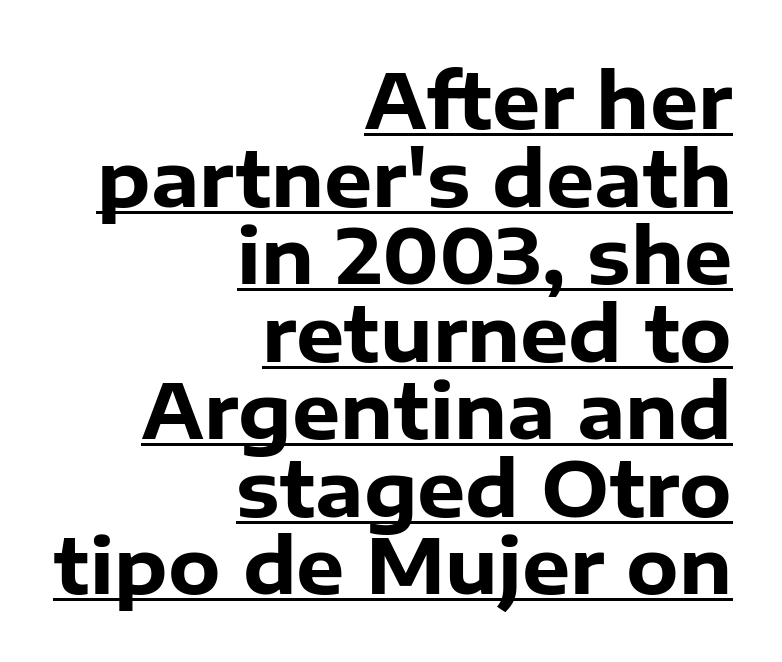
The image shows 76 px heavy sans-serif type, upright; set right-aligned, tight line spacing (1.02x), normal letter spacing, underlined; low stroke contrast and a medium x-height.
